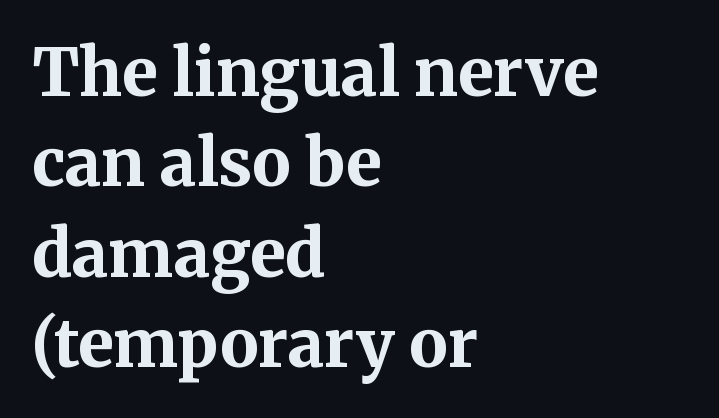
The space directly below the letters is spotless. In terms of leading, this rendering sits right in the middle. The glyphs have the mass of a bold cut. Italic? Not at all — the glyphs are vertical.
